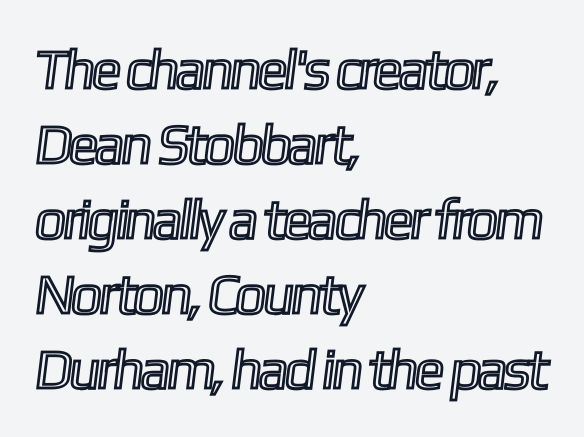
{"width": "condensed", "x_height": "medium", "monospaced": "no", "underline": "no", "align": "left", "line_spacing": "normal", "line_spacing_ratio": 1.34, "letter_spacing": "normal", "letter_spacing_em": 0.0, "glyph_px": 56}
